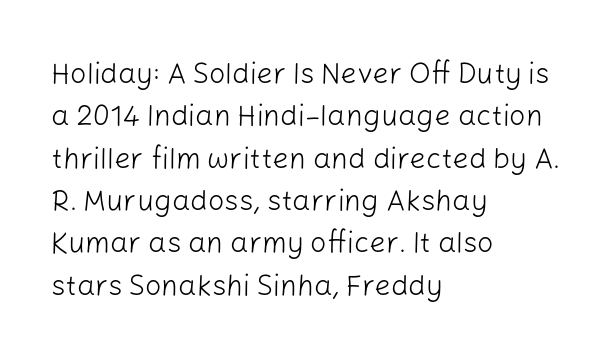
These glyphs show unthickened strokes, regular width or finer. Note the varied advance widths — an 'i' is clearly narrower than an 'm'. In terms of letterspacing, this is plain default setting. When letters stand straight like this, we call the style roman or upright. These lines are set flush left with a ragged right edge.
